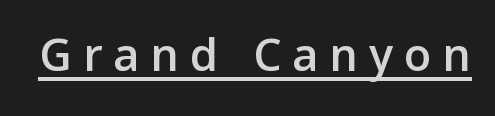
Q: Is the text italic (slanted)? A: No, it is upright.
Q: Is the typeface a serif or a sans-serif typeface? A: Sans-serif.
Q: Is the text underlined? A: Yes.
Q: Is the spacing between letters normal or unusually wide? A: Unusually wide.
Q: Width (condensed, normal, or wide)? A: Normal.
Q: Stroke contrast? A: Low.
Q: x-height? A: Medium.
Q: Monospaced? A: No.
